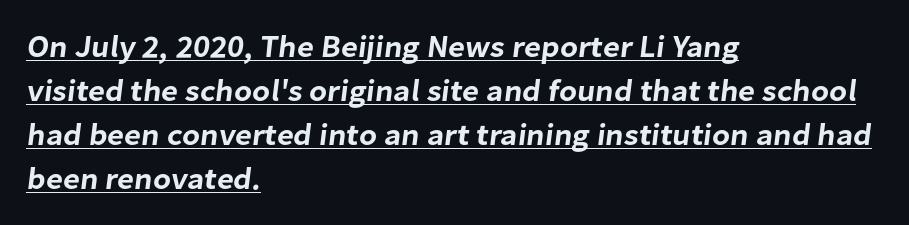
{"serif": "no", "width": "normal", "stroke_contrast": "low", "x_height": "medium", "monospaced": "no", "underline": "yes", "align": "left", "line_spacing": "normal", "line_spacing_ratio": 1.42, "letter_spacing": "normal", "letter_spacing_em": 0.0, "glyph_px": 31}
